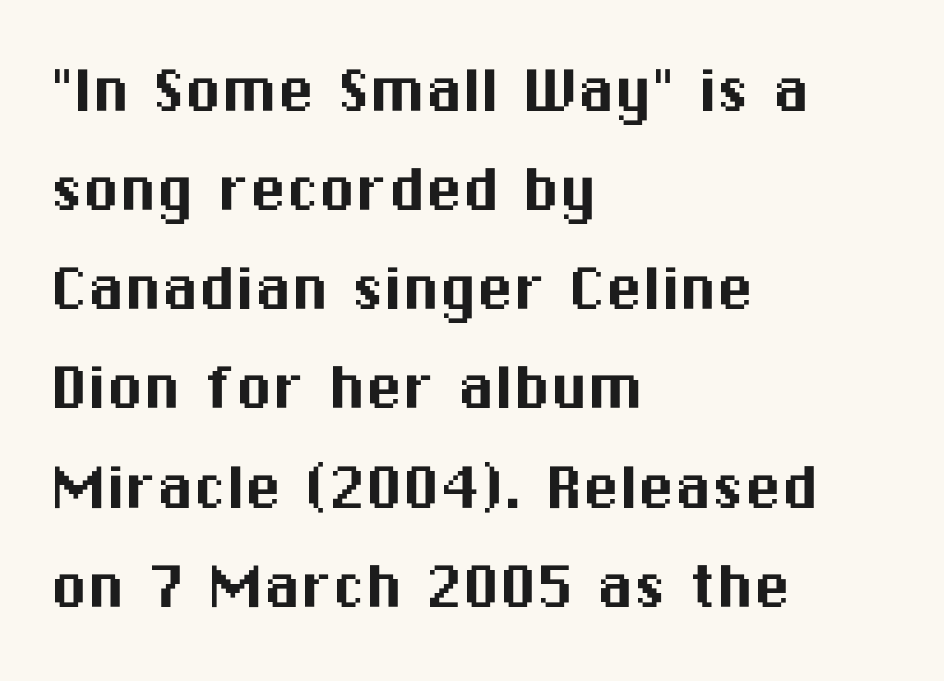
The image shows 74 px sans-serif type, upright; set left-aligned, normal line spacing (1.34x), normal letter spacing, not underlined; medium stroke contrast and a medium x-height.
